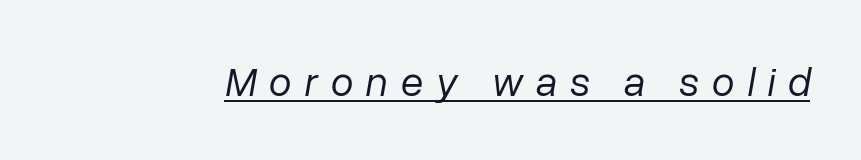
Q: Is the text bold? A: No.
Q: Is the text italic (slanted)? A: Yes, it leans right by about 10 degrees.
Q: Is the text underlined? A: Yes.
Q: Is the spacing between letters normal or unusually wide? A: Unusually wide.
Q: Width (condensed, normal, or wide)? A: Normal.
Q: Stroke contrast? A: Low.
Q: x-height? A: Medium.
Q: Monospaced? A: No.
